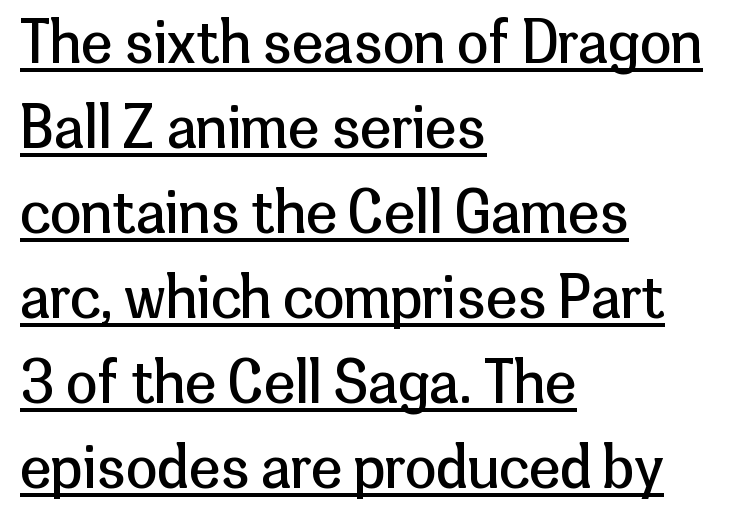
The image shows 57 px regular-weight sans-serif type, upright; set left-aligned, normal line spacing (1.49x), normal letter spacing, underlined; low stroke contrast and a medium x-height.
